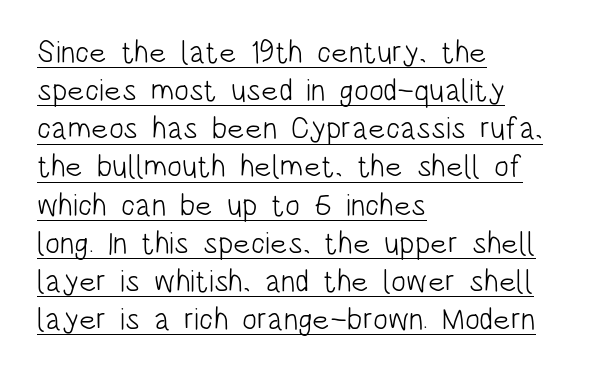
The image shows 31 px light, condensed sans-serif type, upright; set left-aligned, line spacing 1.23x, normal letter spacing, underlined; low stroke contrast and a large x-height.
